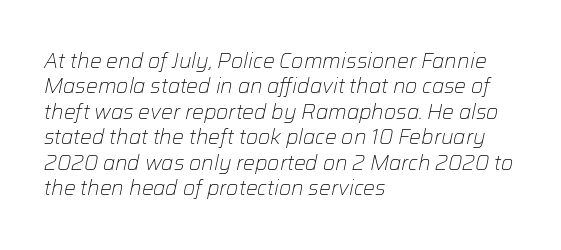
The image shows 21 px text type, italic (leaning right); set left-aligned, line spacing 1.21x, normal letter spacing, not underlined.
